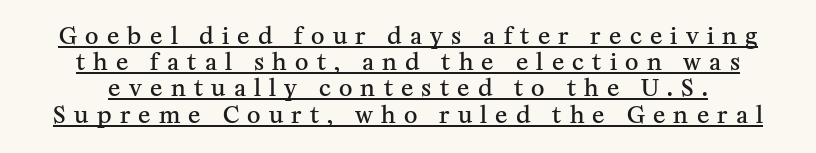
Q: Is the text bold? A: Semi-bold.
Q: Is the text italic (slanted)? A: No, it is upright.
Q: Is the text underlined? A: Yes.
Q: Is the spacing between letters normal or unusually wide? A: Unusually wide.
Q: Is the spacing between lines tight, normal or loose? A: Tight.
